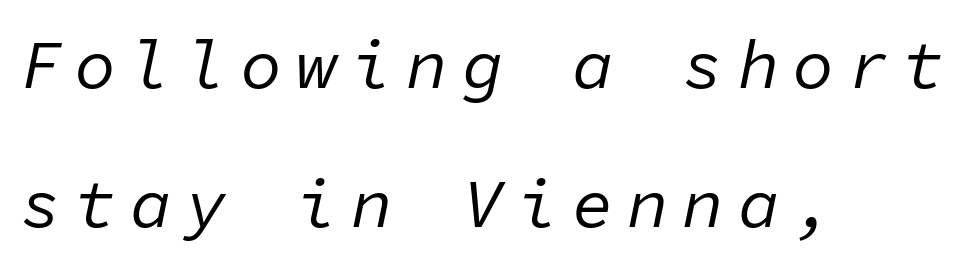
The image shows 69 px regular-weight type, italic (leaning right), monospaced; set left-aligned, loose line spacing (2.01x), unusually wide letter spacing (+0.2 em), not underlined; low stroke contrast and a medium x-height.
